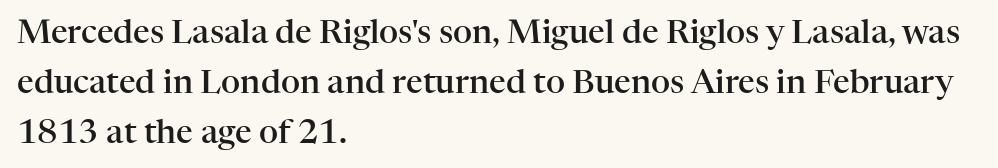
Nothing unusual about the tracking: characters are spaced as the font intends. A fair bit of extra ink — the face is semibold, not bold. Typographically, this falls in the serif category. Rule under the text: the space is simply empty. Layout note: lines flush left. Every character sits straight up, as roman type does.
